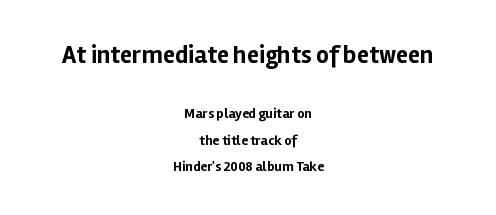
These lines were composed using upright roman letters. If you folded the block vertically in half, each line would mirror itself in length. If you squint, the top block still reads clearly — it's the larger of the two. The letterforms sit shoulder to shoulder at normal distance. Glance below the letters and you will spot only blank space. I'd describe the lettering as bold — thick and assertive.
